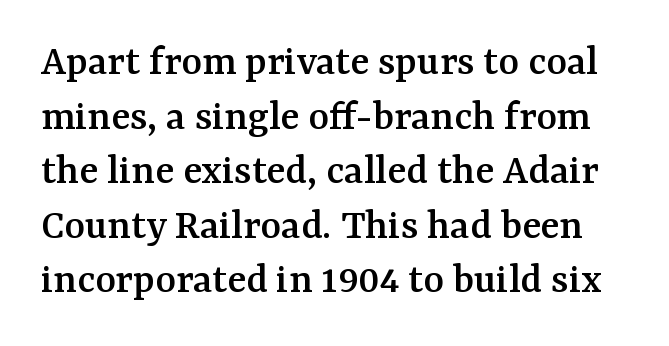
{"serif": "yes", "italic": "no", "width": "normal", "stroke_contrast": "medium", "x_height": "medium", "monospaced": "no", "underline": "no", "line_spacing_ratio": 1.24, "letter_spacing": "normal", "letter_spacing_em": 0.0, "glyph_px": 44}
